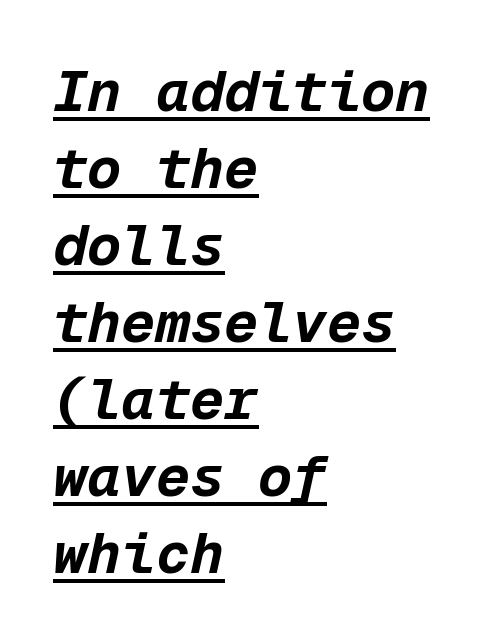
Q: Is the text bold? A: Yes.
Q: Is the text italic (slanted)? A: Yes, it leans right by about 12 degrees.
Q: Is the text underlined? A: Yes.
Q: How is the paragraph aligned? A: Left-aligned.
Q: Is the spacing between letters normal or unusually wide? A: Normal.
Q: Is the spacing between lines tight, normal or loose? A: Normal.
Q: Width (condensed, normal, or wide)? A: Normal.
Q: Stroke contrast? A: Low.
Q: x-height? A: Medium.
Q: Monospaced? A: Yes.
